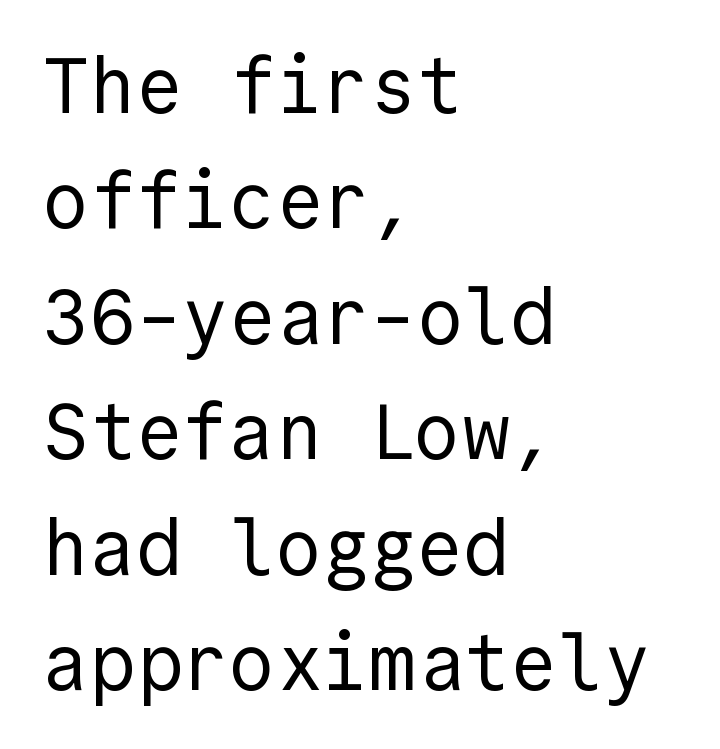
Notice how descenders clear the ascenders below comfortably — that's standard leading. The letters sit at their default tracking, neither squeezed nor spread. This rendering employs a face without finishing strokes, i.e., a sans-serif. Each line starts at the same left margin while the right side varies.
